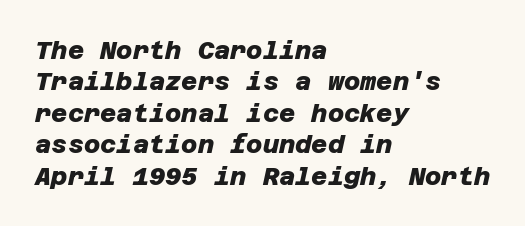
{"bold": "yes", "underline": "no", "align": "left", "line_spacing": "normal", "line_spacing_ratio": 1.26, "letter_spacing": "normal", "letter_spacing_em": 0.0, "glyph_px": 25}
